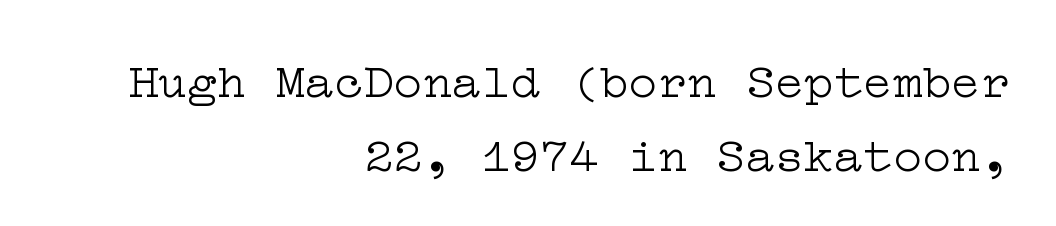
Glyph-to-glyph distance matches everyday printed text. Letterform terminals end in serifs throughout the passage. Letters rest on an invisible, unmarked baseline. The characters are drawn with everyday or finer stroke widths.
